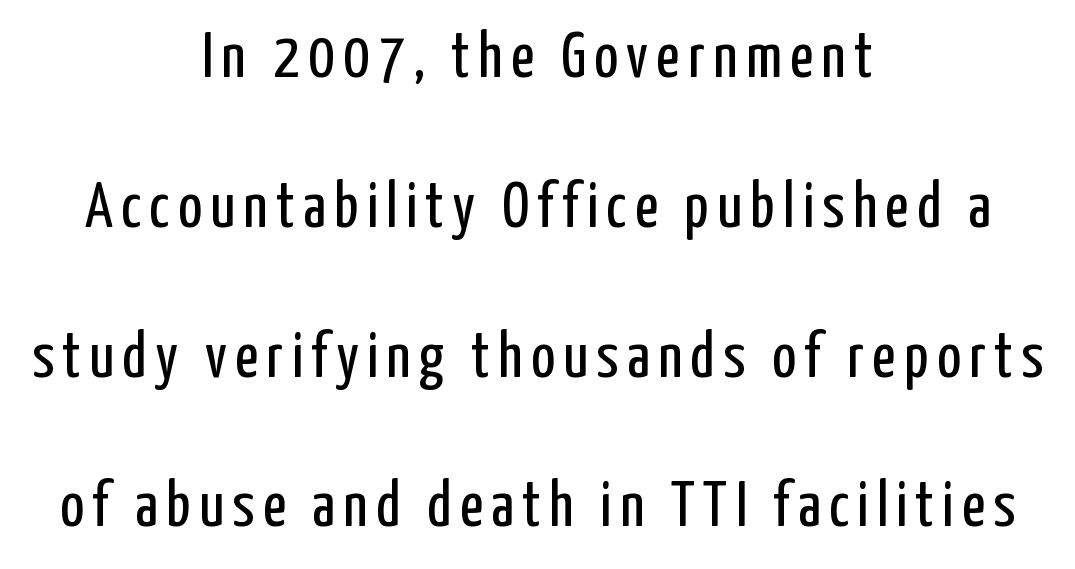
The image shows 64 px regular-weight, condensed sans-serif type, upright; set centered, loose line spacing (2.34x), not underlined; low stroke contrast and a medium x-height.
